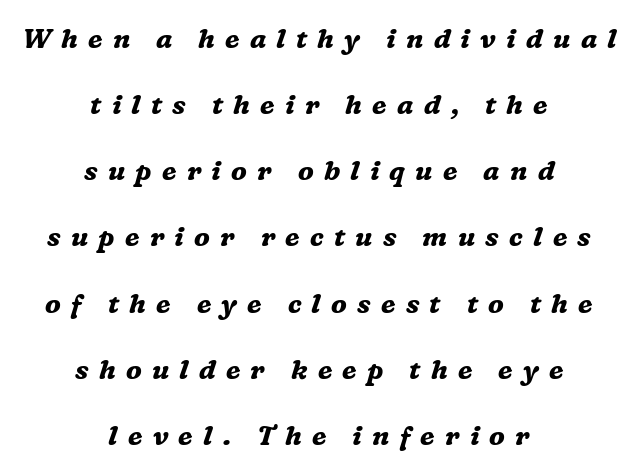
{"italic": "yes", "lean": "right", "slant_degrees": 16, "bold": "yes", "underline": "no", "align": "center", "line_spacing": "loose", "line_spacing_ratio": 2.45, "letter_spacing": "wide", "letter_spacing_em": 0.38, "glyph_px": 27}
